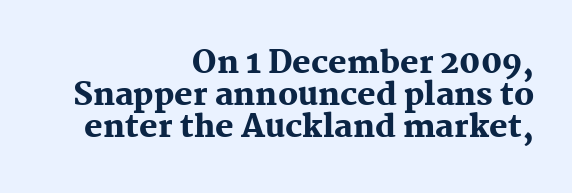
The image shows 31 px heavy serif type, upright; set right-aligned, tight line spacing (1.03x), normal letter spacing, not underlined; medium stroke contrast and a medium x-height.
